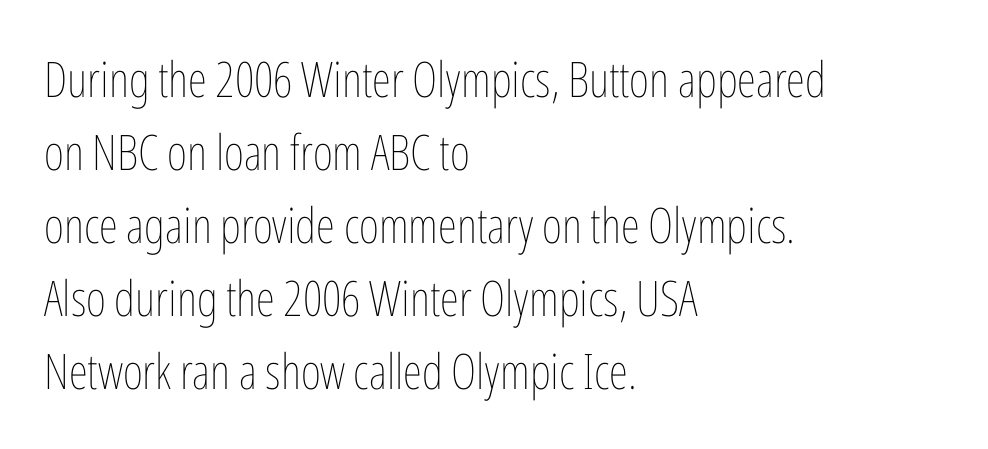
Q: Is the text bold? A: No.
Q: Is the text italic (slanted)? A: No, it is upright.
Q: Is the text underlined? A: No.
Q: How is the paragraph aligned? A: Left-aligned.
Q: Is the spacing between letters normal or unusually wide? A: Normal.
Q: Is the spacing between lines tight, normal or loose? A: Normal.
Q: Width (condensed, normal, or wide)? A: Condensed.
Q: Stroke contrast? A: Low.
Q: x-height? A: Medium.
Q: Monospaced? A: No.
